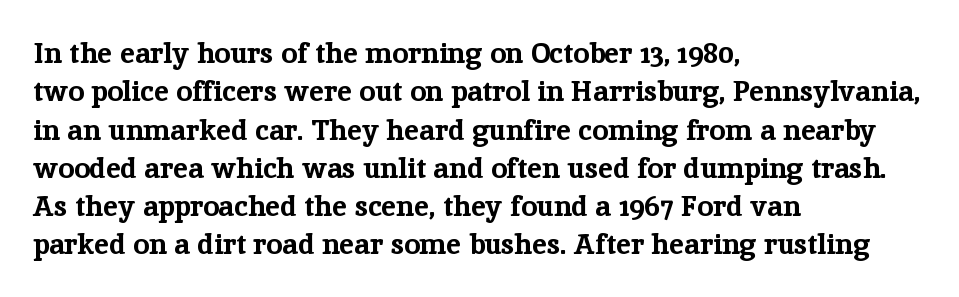
{"serif": "yes", "italic": "no", "bold": "yes", "weight": "bold", "width": "normal", "stroke_contrast": "low", "x_height": "medium", "monospaced": "no", "underline": "no", "align": "left", "line_spacing": "normal", "line_spacing_ratio": 1.32, "letter_spacing": "normal", "letter_spacing_em": 0.0, "glyph_px": 29}
